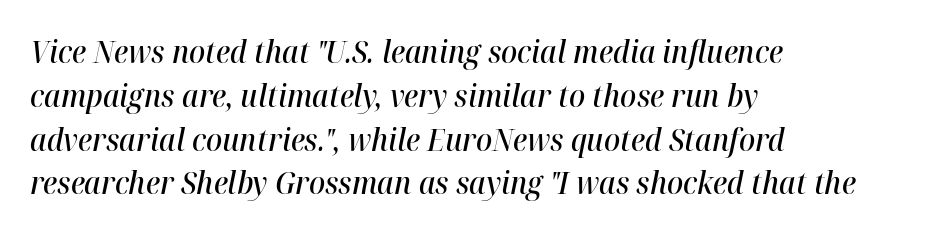
Summary of vertical rhythm: regular, with standard interline spacing. The baseline area is clear. Each letter keeps its own natural width here, so spacing adapts to shape. Default kerning and tracking; the words read as compact shapes. The passage shown leans; its letterforms are oblique.
